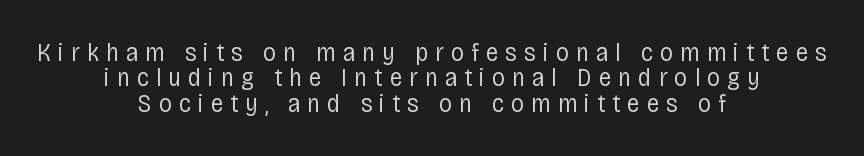
Q: Is the text bold? A: No.
Q: Is the text italic (slanted)? A: No, it is upright.
Q: Is the text underlined? A: No.
Q: How is the paragraph aligned? A: Centered.
Q: Is the spacing between letters normal or unusually wide? A: Unusually wide.
Q: Is the spacing between lines tight, normal or loose? A: Tight.
